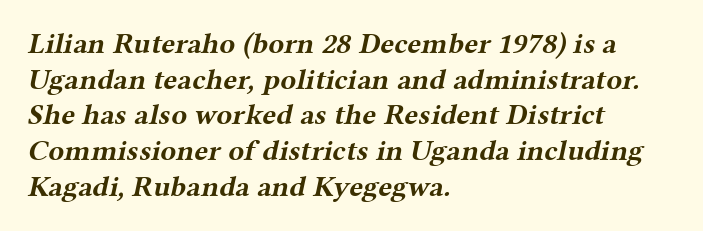
Q: Is the text bold? A: Yes.
Q: Is the typeface a serif or a sans-serif typeface? A: Serif.
Q: Is the text underlined? A: No.
Q: How is the paragraph aligned? A: Left-aligned.
Q: Is the spacing between letters normal or unusually wide? A: Normal.
Q: Width (condensed, normal, or wide)? A: Wide.
Q: Stroke contrast? A: Medium.
Q: x-height? A: Medium.
Q: Monospaced? A: No.
